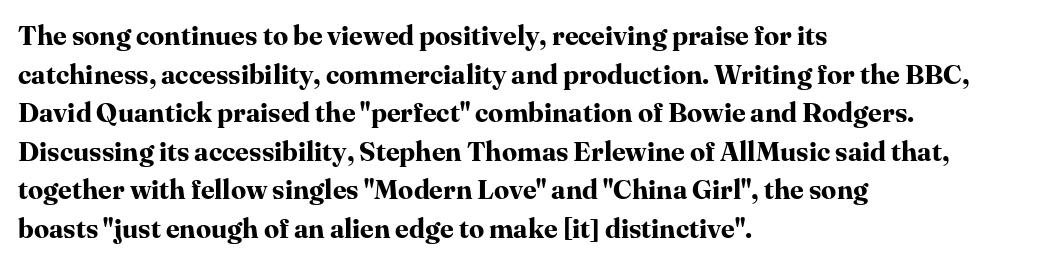
The glyphs are unaccompanied by any horizontal stroke below them. Alignment: flush left. Its strokes are broad and dark, the hallmark of bold type. Designer's note — italics off, roman on.
